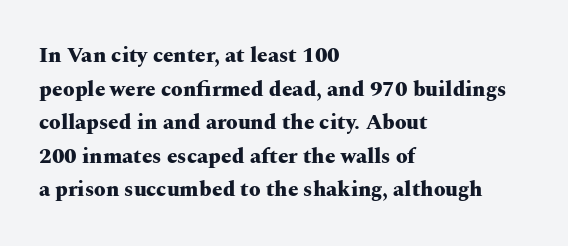
{"italic": "no", "bold": "yes", "underline": "no", "align": "left", "line_spacing": "normal", "line_spacing_ratio": 1.6, "letter_spacing": "normal", "letter_spacing_em": 0.0, "glyph_px": 21}
